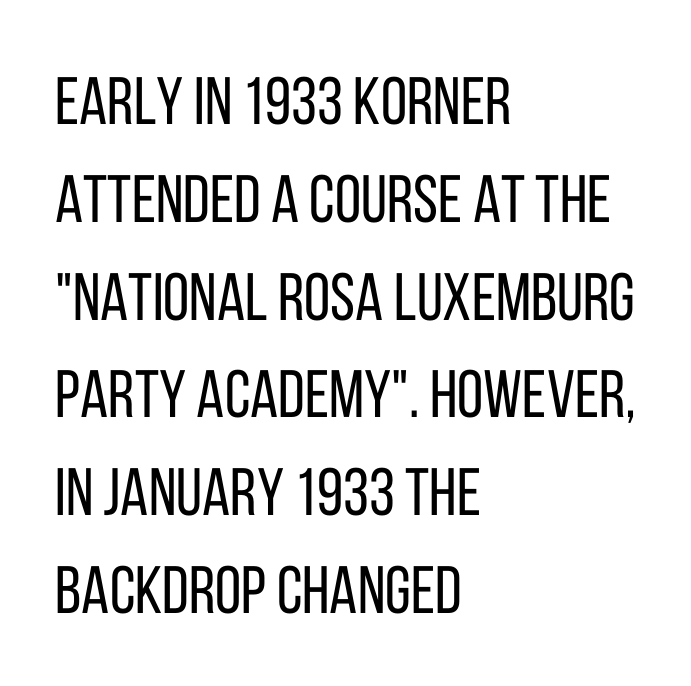
Q: Is the text bold? A: No.
Q: Is the text italic (slanted)? A: No, it is upright.
Q: Is the typeface a serif or a sans-serif typeface? A: Sans-serif.
Q: Is the text underlined? A: No.
Q: How is the paragraph aligned? A: Left-aligned.
Q: Is the spacing between letters normal or unusually wide? A: Normal.
Q: Is the spacing between lines tight, normal or loose? A: Normal.
Q: Width (condensed, normal, or wide)? A: Condensed.
Q: Stroke contrast? A: Low.
Q: x-height? A: Large.
Q: Monospaced? A: No.
